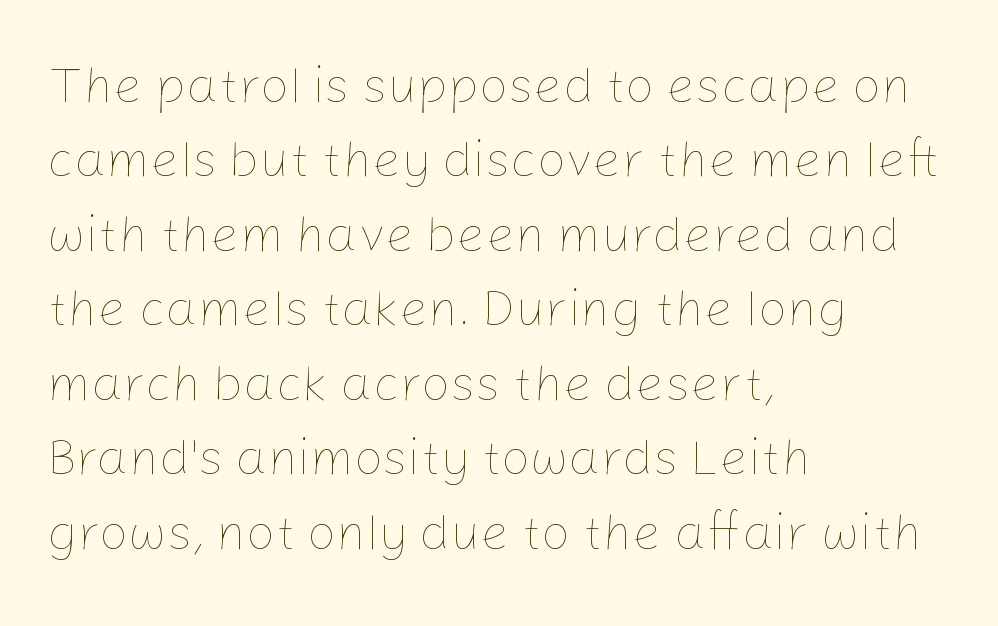
Q: Is the text bold? A: No.
Q: Is the text italic (slanted)? A: No, it is upright.
Q: Is the text underlined? A: No.
Q: How is the paragraph aligned? A: Left-aligned.
Q: Is the spacing between letters normal or unusually wide? A: Normal.
Q: Is the spacing between lines tight, normal or loose? A: Normal.
Q: Width (condensed, normal, or wide)? A: Normal.
Q: Stroke contrast? A: Low.
Q: x-height? A: Medium.
Q: Monospaced? A: No.
